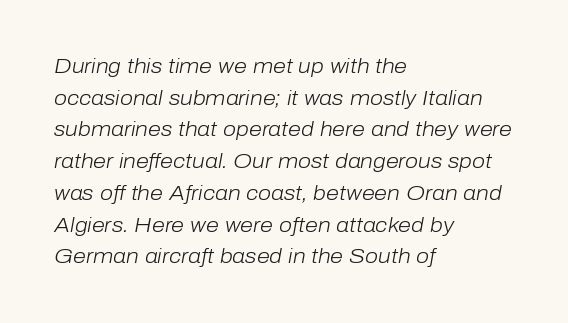
{"italic": "yes", "lean": "right", "slant_degrees": 10, "bold": "no", "underline": "no", "align": "left", "line_spacing": "normal", "line_spacing_ratio": 1.51, "letter_spacing": "normal", "letter_spacing_em": 0.0, "glyph_px": 21}
